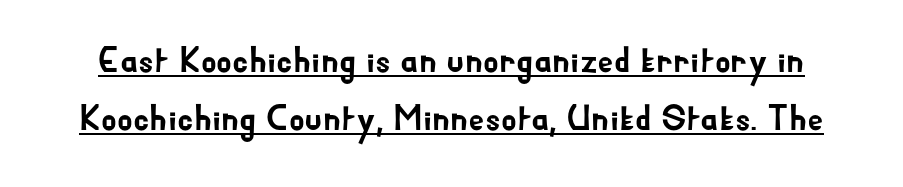
The image shows 36 px sans-serif type, upright; set normal line spacing (1.6x), normal letter spacing, underlined; low stroke contrast and a small x-height.
